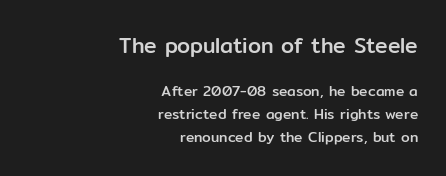
{"italic": "no", "underline": "no", "align": "right", "line_spacing": "normal", "line_spacing_ratio": 1.63, "letter_spacing": "normal", "letter_spacing_em": 0.0, "larger_block": "first", "size_ratio": 1.5, "glyph_px": 21}
